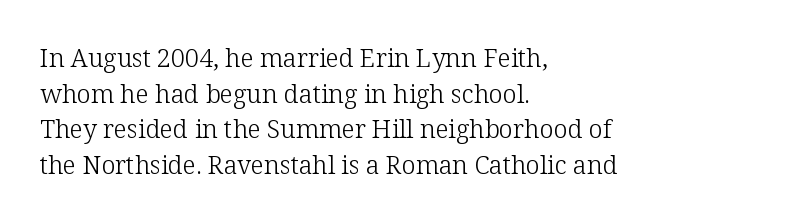
Q: Is the text bold? A: No.
Q: Is the text italic (slanted)? A: No, it is upright.
Q: Is the text underlined? A: No.
Q: How is the paragraph aligned? A: Left-aligned.
Q: Is the spacing between letters normal or unusually wide? A: Normal.
Q: Is the spacing between lines tight, normal or loose? A: Normal.
